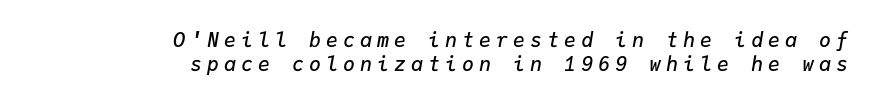
The image shows 20 px text type, italic (leaning right); set right-aligned, line spacing 1.22x, unusually wide letter spacing (+0.25 em), not underlined.
